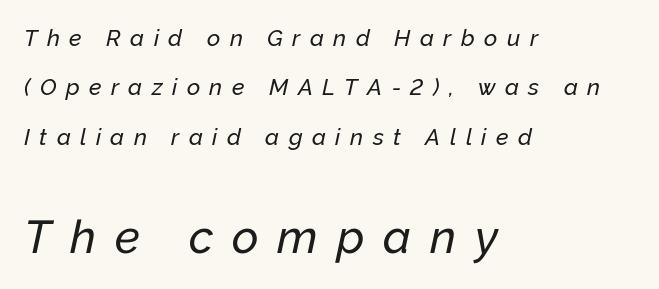
Q: Is the text italic (slanted)? A: Yes, it leans right by about 12 degrees.
Q: Is the text underlined? A: No.
Q: How is the paragraph aligned? A: Left-aligned.
Q: Is the spacing between letters normal or unusually wide? A: Unusually wide.
Q: Is the spacing between lines tight, normal or loose? A: Loose.
Q: Which block of text is set in a larger size, the first (top) or the second (bottom)? A: The second (bottom) one.
Q: Width (condensed, normal, or wide)? A: Normal.
Q: Stroke contrast? A: Low.
Q: x-height? A: Medium.
Q: Monospaced? A: No.
